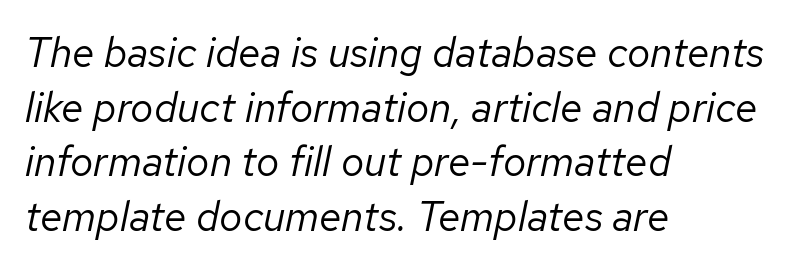
The image shows 41 px regular-weight type, italic (leaning right); set left-aligned, normal line spacing (1.33x), normal letter spacing, not underlined; low stroke contrast and a medium x-height.
